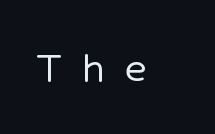
{"serif": "no", "italic": "no", "width": "normal", "stroke_contrast": "low", "x_height": "medium", "monospaced": "no", "underline": "no", "letter_spacing": "wide", "letter_spacing_em": 0.41, "glyph_px": 48}
